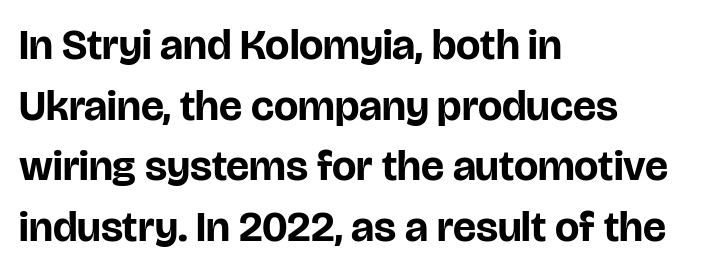
The axis of the letterforms is exactly vertical. Does the type have serifs? No, each stem ends abruptly. A classic flush-left, rag-right setting is used for this passage. A bare baseline throughout the passage. The passage shown is typed in a proportional face where columns would drift.
